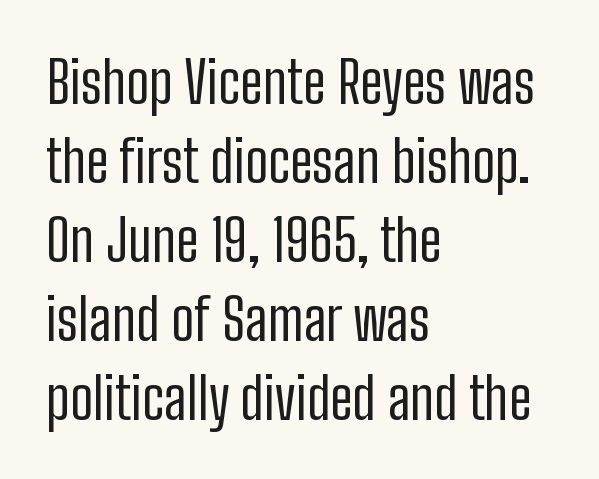
The image shows 58 px regular-weight, condensed sans-serif type, upright; set left-aligned, normal line spacing (1.36x), normal letter spacing, not underlined; low stroke contrast and a medium x-height.
